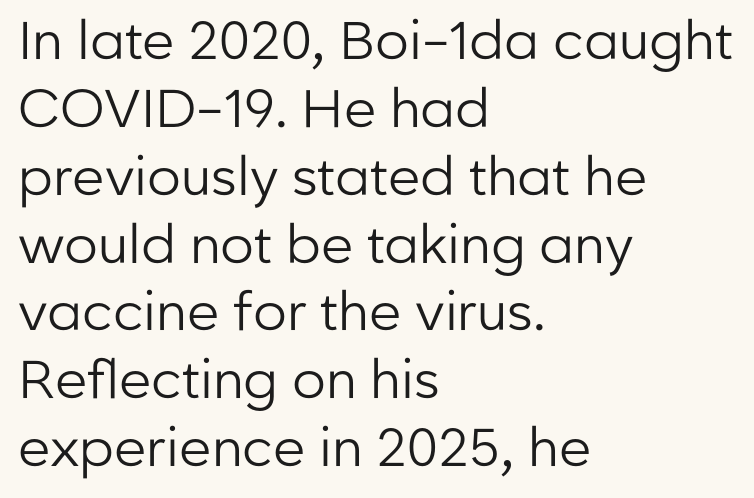
Q: Is the text bold? A: No.
Q: Is the text italic (slanted)? A: No, it is upright.
Q: Is the typeface a serif or a sans-serif typeface? A: Sans-serif.
Q: Is the text underlined? A: No.
Q: How is the paragraph aligned? A: Left-aligned.
Q: Is the spacing between letters normal or unusually wide? A: Normal.
Q: Is the spacing between lines tight, normal or loose? A: Normal.
Q: Width (condensed, normal, or wide)? A: Normal.
Q: Stroke contrast? A: Low.
Q: x-height? A: Medium.
Q: Monospaced? A: No.
